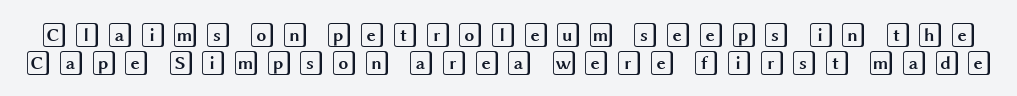
{"italic": "no", "underline": "no", "line_spacing": "tight", "line_spacing_ratio": 1.11, "letter_spacing": "wide", "letter_spacing_em": 0.21, "glyph_px": 25}
